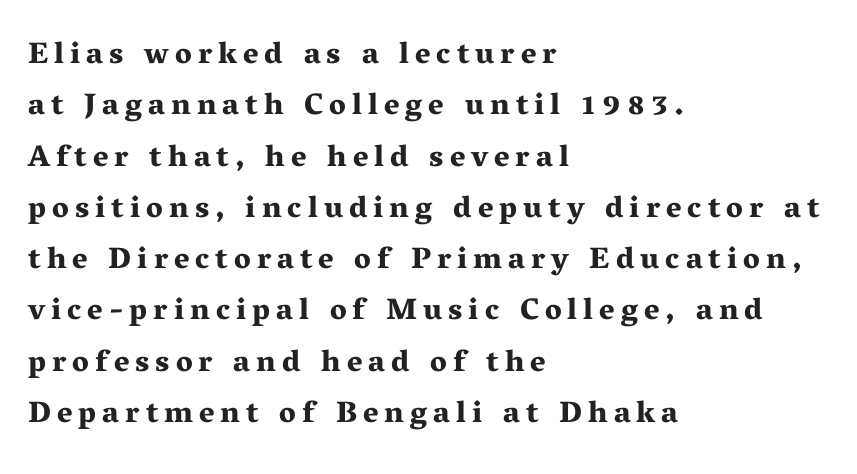
Q: Is the text bold? A: Yes.
Q: Is the text italic (slanted)? A: No, it is upright.
Q: Is the typeface a serif or a sans-serif typeface? A: Serif.
Q: Is the text underlined? A: No.
Q: How is the paragraph aligned? A: Left-aligned.
Q: Is the spacing between letters normal or unusually wide? A: Unusually wide.
Q: Width (condensed, normal, or wide)? A: Wide.
Q: Stroke contrast? A: Medium.
Q: x-height? A: Medium.
Q: Monospaced? A: No.
